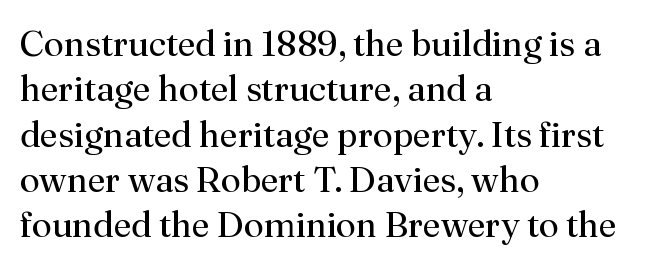
The image shows 36 px regular-weight serif type, upright; set left-aligned, normal line spacing (1.26x), normal letter spacing, not underlined; medium stroke contrast and a small x-height.
